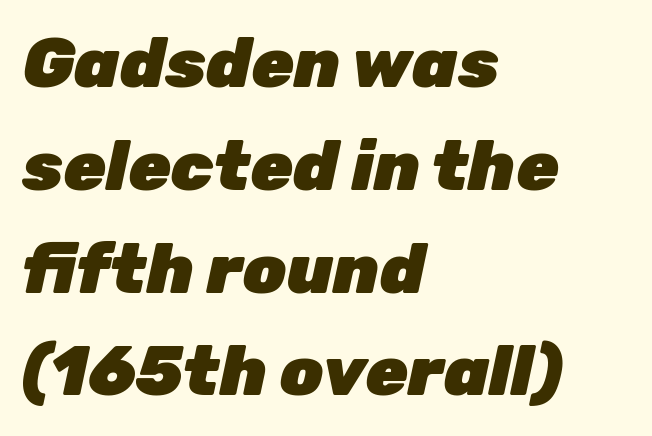
The image shows 69 px heavy type, italic (leaning right); set left-aligned, normal line spacing (1.49x), normal letter spacing, not underlined; low stroke contrast and a medium x-height.
